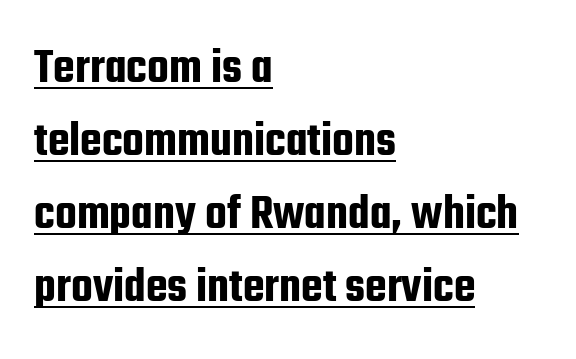
Note the varied advance widths — an 'i' is clearly narrower than an 'm'. Tracking value appears to be zero — textbook default spacing. This rendering employs a face without finishing strokes, i.e., a sans-serif. Students, observe the line beneath the letters — that is underlining.
